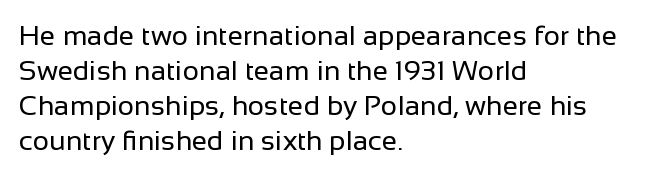
Q: Is the text bold? A: No.
Q: Is the text italic (slanted)? A: No, it is upright.
Q: Is the typeface a serif or a sans-serif typeface? A: Sans-serif.
Q: Is the text underlined? A: No.
Q: How is the paragraph aligned? A: Left-aligned.
Q: Is the spacing between letters normal or unusually wide? A: Normal.
Q: Is the spacing between lines tight, normal or loose? A: Normal.
Q: Width (condensed, normal, or wide)? A: Normal.
Q: Stroke contrast? A: Low.
Q: x-height? A: Medium.
Q: Monospaced? A: No.
